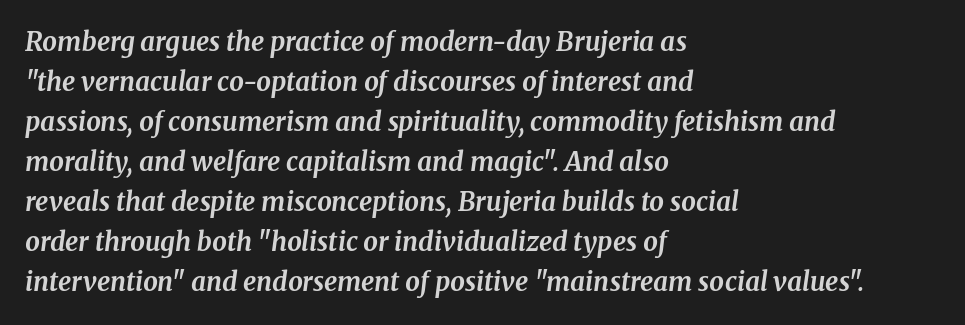
{"italic": "yes", "lean": "right", "slant_degrees": 8, "bold": "yes", "underline": "no", "align": "left", "line_spacing": "normal", "line_spacing_ratio": 1.54, "letter_spacing": "normal", "letter_spacing_em": 0.0, "glyph_px": 26}
